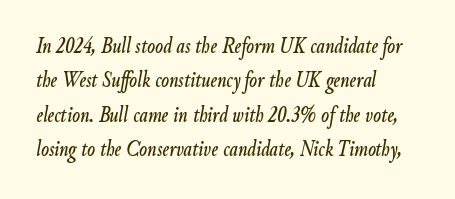
The image shows 23 px text type, italic (leaning right); set left-aligned, normal line spacing (1.49x), normal letter spacing, not underlined.
